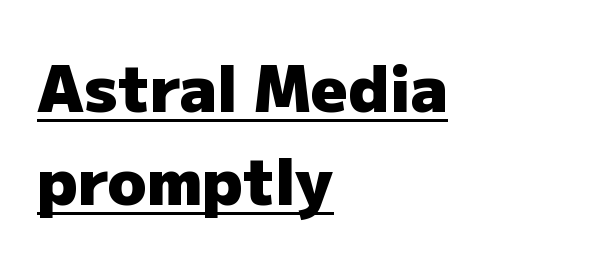
The image shows 64 px heavy sans-serif type, upright; set left-aligned, normal line spacing (1.45x), normal letter spacing, underlined; low stroke contrast and a medium x-height.
